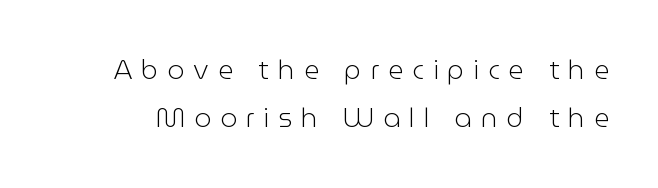
Q: Is the text bold? A: No.
Q: Is the text italic (slanted)? A: No, it is upright.
Q: Is the text underlined? A: No.
Q: Is the spacing between letters normal or unusually wide? A: Unusually wide.
